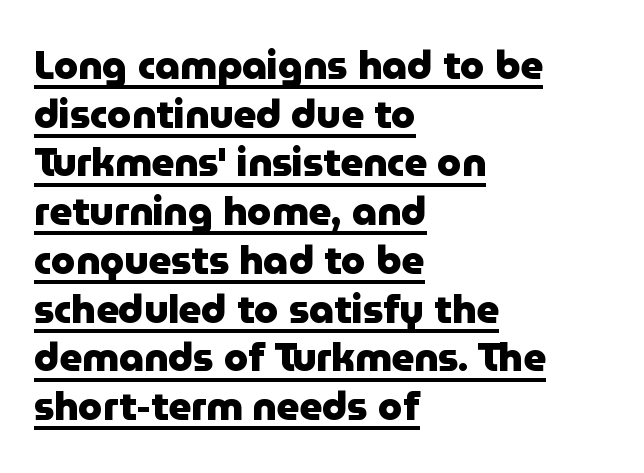
The vertical gap from one line to the next is medium. Ascenders rise straight up at ninety degrees. The font family rendered here belongs to the sans-serif group. The passage shown has conventional tracking throughout.
